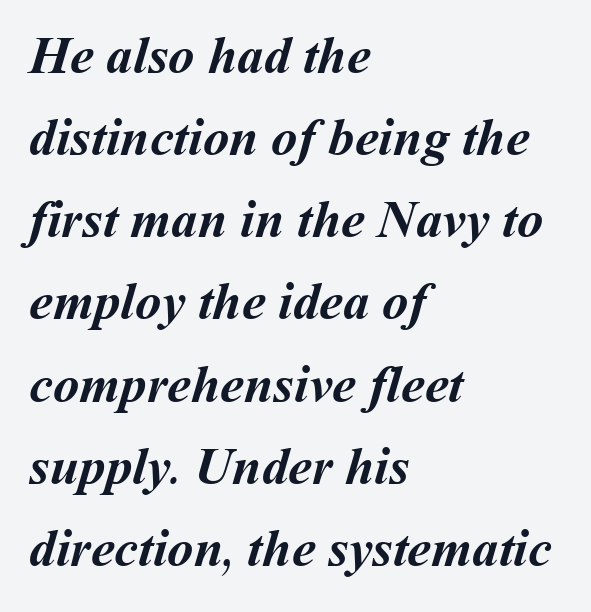
The image shows 53 px semibold type; set left-aligned, normal line spacing (1.55x), normal letter spacing, not underlined; medium stroke contrast and a medium x-height.
